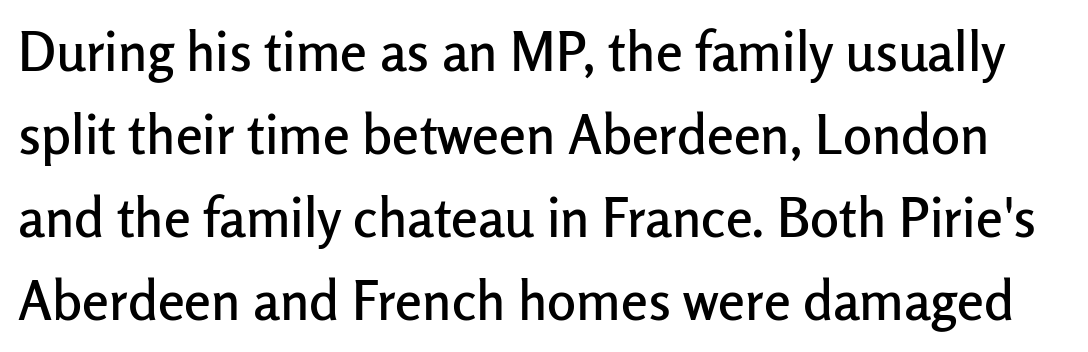
Unlike italic type, these characters show no tilt at all. The passage shown is typed in a proportional face where columns would drift. The rendering shows plain stroke endings on the letterforms — a sans-serif design. Look at the tracking — it's just the regular setting, nothing added.
